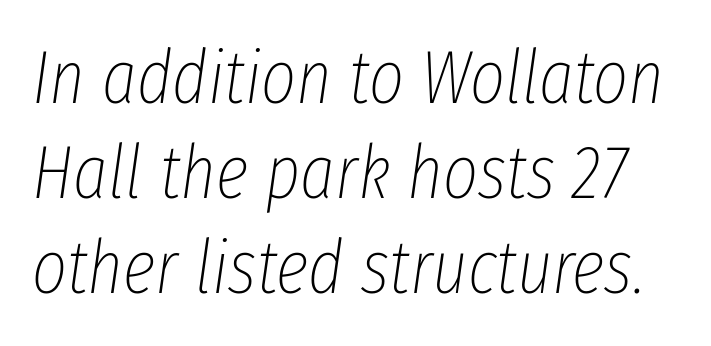
{"italic": "yes", "lean": "right", "slant_degrees": 8, "bold": "no", "weight": "thin", "width": "condensed", "stroke_contrast": "low", "x_height": "medium", "monospaced": "no", "underline": "no", "line_spacing": "normal", "line_spacing_ratio": 1.27, "letter_spacing": "normal", "letter_spacing_em": 0.0, "glyph_px": 75}
